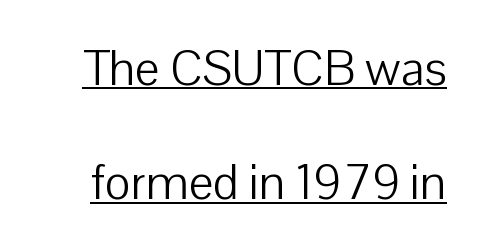
The image shows 49 px light sans-serif type, upright; set loose line spacing (2.33x), normal letter spacing, underlined; low stroke contrast and a medium x-height.
